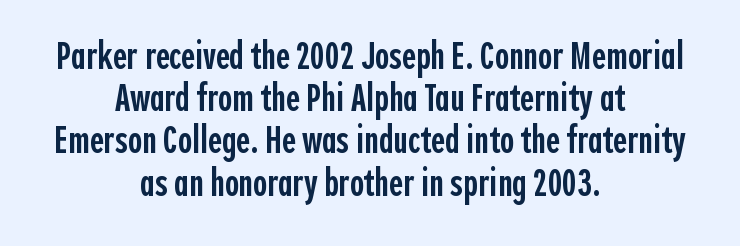
The image shows 38 px semibold, condensed sans-serif type, upright; set centered, tight line spacing (1.11x), normal letter spacing, not underlined; a medium x-height.
